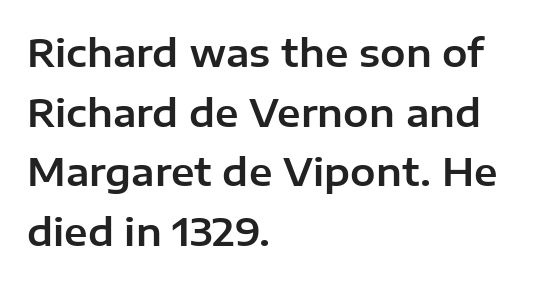
The image shows 38 px sans-serif type, upright; set left-aligned, normal line spacing (1.57x), normal letter spacing, not underlined; low stroke contrast and a medium x-height.
